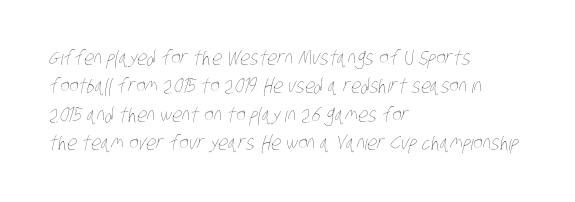
Short and long lines alike share a common starting point at left. Between one letter and the next there's only the usual sliver of space. Compared with typical paragraphs, the rows here are spaced about the same. Decoration check: the copy has no underline. No letter is thick-stroked: the sample isn't bold.
